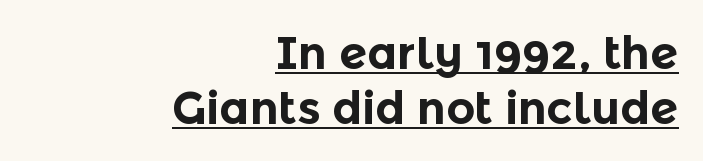
Q: Is the text bold? A: Yes.
Q: Is the text italic (slanted)? A: No, it is upright.
Q: Is the typeface a serif or a sans-serif typeface? A: Sans-serif.
Q: Is the text underlined? A: Yes.
Q: How is the paragraph aligned? A: Right-aligned.
Q: Is the spacing between letters normal or unusually wide? A: Normal.
Q: Width (condensed, normal, or wide)? A: Normal.
Q: x-height? A: Medium.
Q: Monospaced? A: No.
